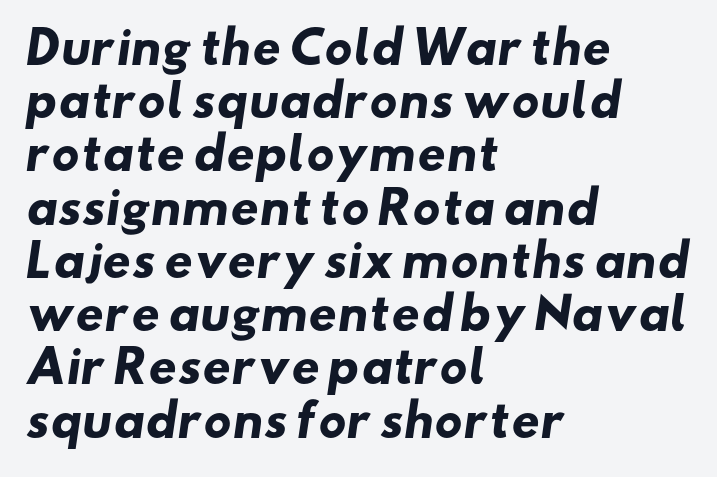
The rendering shows plain stroke endings on the letterforms — a sans-serif design. Caption: standard tracking, unaltered. Compared with an ordinary text face, these strokes are far heavier — a full bold. The lines are quadded left. The words here are not underlined.
